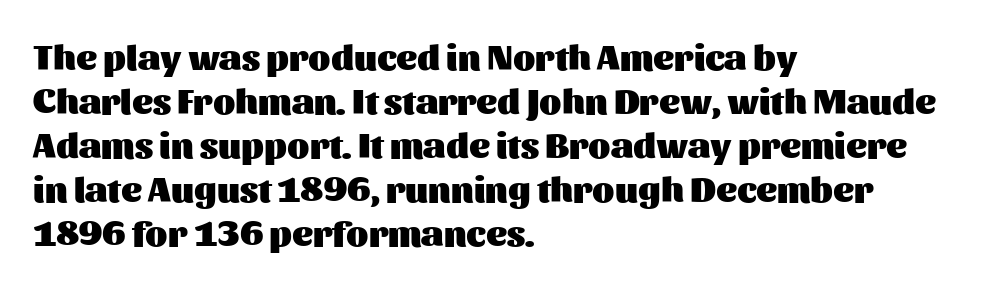
Q: Is the text bold? A: Yes.
Q: Is the text italic (slanted)? A: No, it is upright.
Q: Is the typeface a serif or a sans-serif typeface? A: Sans-serif.
Q: Is the text underlined? A: No.
Q: How is the paragraph aligned? A: Left-aligned.
Q: Is the spacing between letters normal or unusually wide? A: Normal.
Q: Width (condensed, normal, or wide)? A: Normal.
Q: Stroke contrast? A: Medium.
Q: x-height? A: Medium.
Q: Monospaced? A: No.
